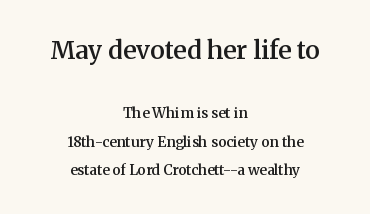
The image shows 25 px text type, upright; set centered, loose line spacing (2.02x), normal letter spacing, not underlined; the first (top) block is 1.79x larger.
